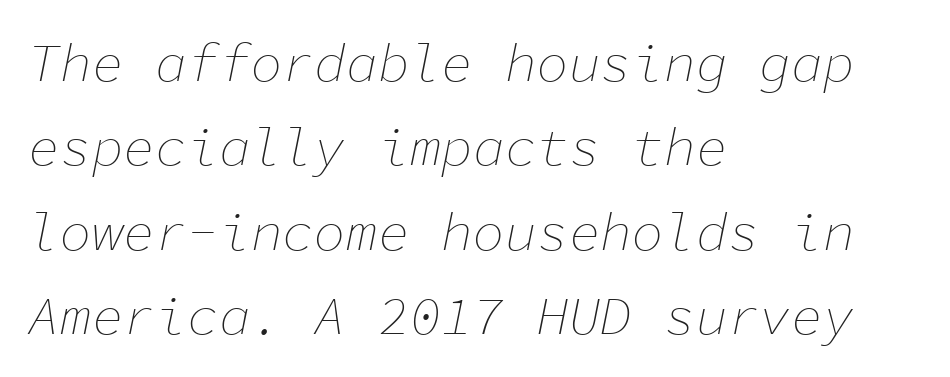
Short and long lines alike share a common starting point at left. Tall strokes in this sample are angled rather than plumb. Does extra space separate the letters? No, they use regular spacing. Is this a heavy cut? Hardly; it is regular or lighter. Anything drawn beneath the words? Only blank space.
